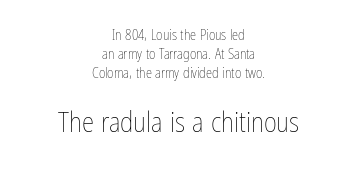
Q: Is the text bold? A: No.
Q: Is the text italic (slanted)? A: No, it is upright.
Q: Is the text underlined? A: No.
Q: How is the paragraph aligned? A: Centered.
Q: Is the spacing between letters normal or unusually wide? A: Normal.
Q: Is the spacing between lines tight, normal or loose? A: Normal.
Q: Which block of text is set in a larger size, the first (top) or the second (bottom)? A: The second (bottom) one.
Q: Width (condensed, normal, or wide)? A: Condensed.
Q: Stroke contrast? A: Low.
Q: x-height? A: Medium.
Q: Monospaced? A: No.
